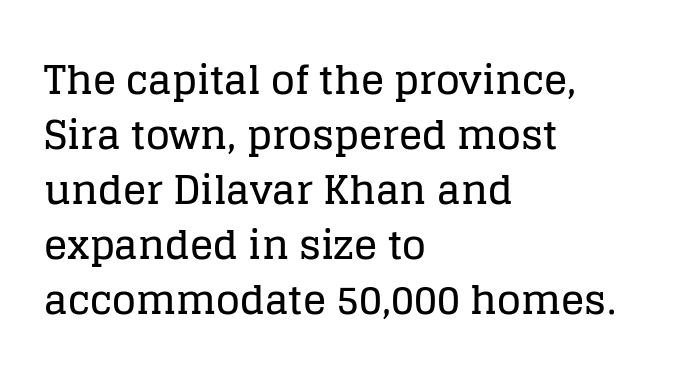
Posture: vertical. There is no visible air inserted between adjacent glyphs. Looks like regular typesetting: each glyph gets only the width it needs. Vertically, the passage feels balanced, rows spaced as you'd expect. The text was rendered using a seriffed face with decorative stroke endings. Clear beneath every line of the passage.
